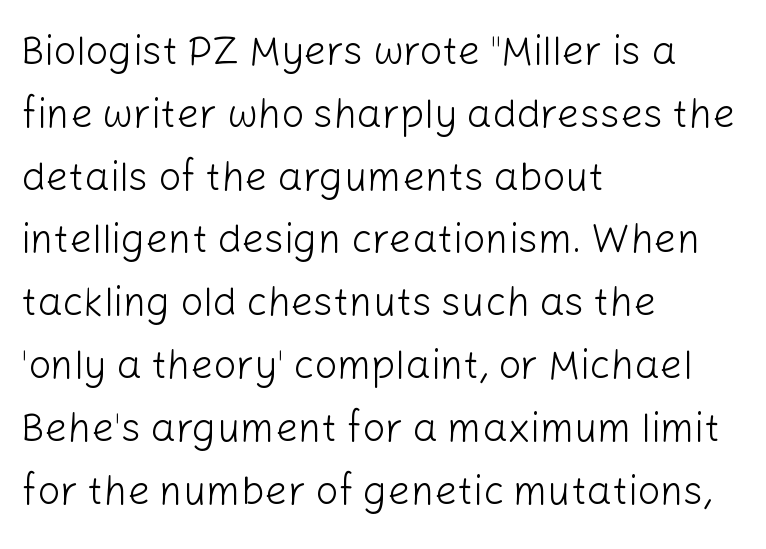
{"serif": "no", "italic": "no", "bold": "no", "weight": "light", "width": "normal", "stroke_contrast": "low", "x_height": "medium", "monospaced": "no", "underline": "no", "align": "left", "line_spacing": "normal", "line_spacing_ratio": 1.57, "letter_spacing": "normal", "letter_spacing_em": 0.0, "glyph_px": 40}
